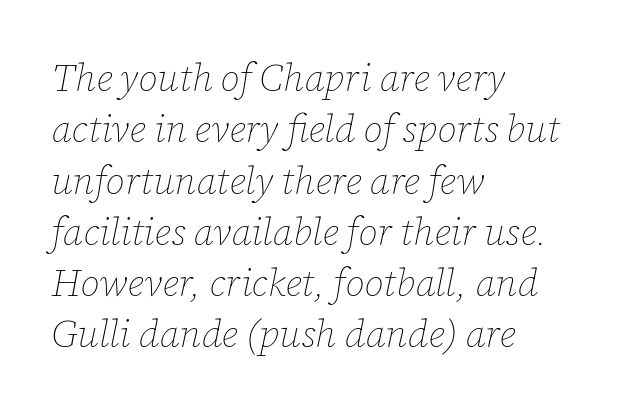
The image shows 38 px thin type, italic (leaning right); set left-aligned, normal line spacing (1.35x), normal letter spacing, not underlined; low stroke contrast and a medium x-height.
